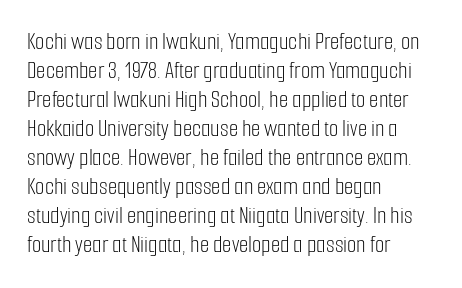
{"italic": "no", "bold": "no", "underline": "no", "align": "left", "line_spacing_ratio": 1.21, "letter_spacing": "normal", "letter_spacing_em": 0.0, "glyph_px": 24}
